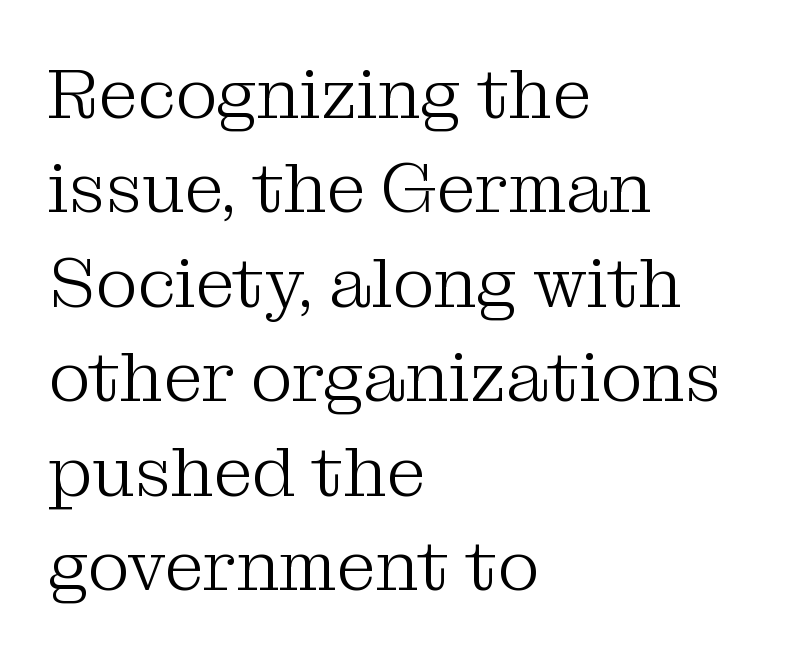
Q: Is the text bold? A: No.
Q: Is the text italic (slanted)? A: No, it is upright.
Q: Is the typeface a serif or a sans-serif typeface? A: Serif.
Q: Is the text underlined? A: No.
Q: How is the paragraph aligned? A: Left-aligned.
Q: Is the spacing between letters normal or unusually wide? A: Normal.
Q: Is the spacing between lines tight, normal or loose? A: Normal.
Q: Width (condensed, normal, or wide)? A: Normal.
Q: Stroke contrast? A: Medium.
Q: x-height? A: Medium.
Q: Monospaced? A: No.
